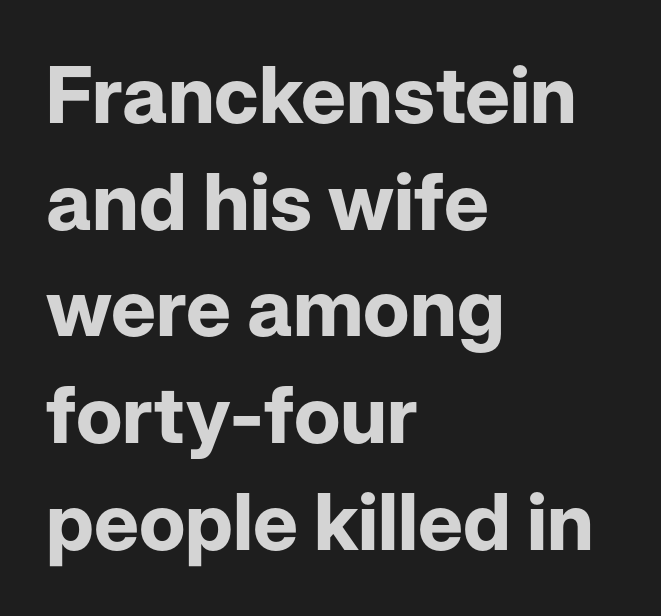
{"serif": "no", "italic": "no", "bold": "yes", "weight": "bold", "width": "normal", "stroke_contrast": "low", "x_height": "medium", "monospaced": "no", "underline": "no", "align": "left", "line_spacing": "normal", "line_spacing_ratio": 1.35, "letter_spacing": "normal", "letter_spacing_em": 0.0, "glyph_px": 79}
